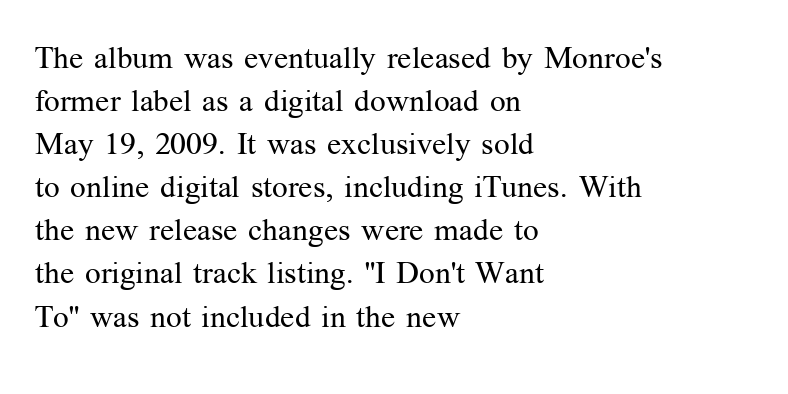
On a weight scale, this lands at 450 or below. The passage shown is not underscored anywhere. This sample uses a serif face. The face used here is proportionally spaced, like ordinary book or web type.
